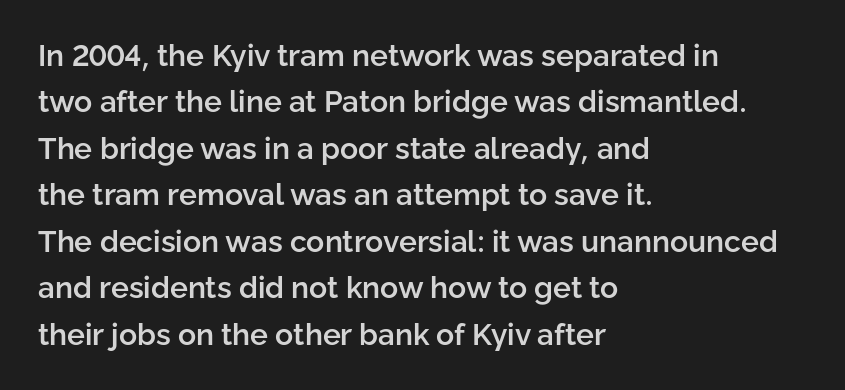
Q: Is the text bold? A: Semi-bold.
Q: Is the text italic (slanted)? A: No, it is upright.
Q: Is the typeface a serif or a sans-serif typeface? A: Sans-serif.
Q: Is the text underlined? A: No.
Q: How is the paragraph aligned? A: Left-aligned.
Q: Is the spacing between letters normal or unusually wide? A: Normal.
Q: Is the spacing between lines tight, normal or loose? A: Normal.
Q: Width (condensed, normal, or wide)? A: Normal.
Q: Stroke contrast? A: Low.
Q: x-height? A: Medium.
Q: Monospaced? A: No.
